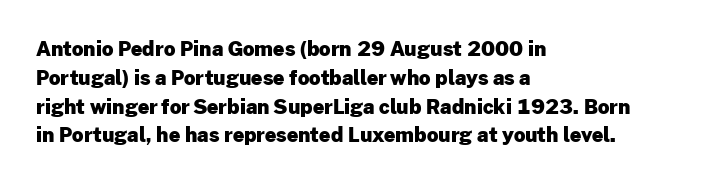
The image shows 20 px bold type, upright; set left-aligned, normal line spacing (1.44x), normal letter spacing, not underlined.
